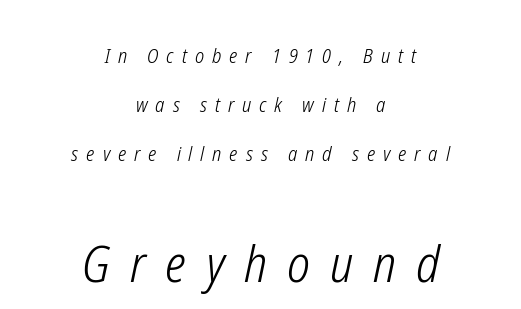
Q: Is the text bold? A: No.
Q: Is the text italic (slanted)? A: Yes, it leans right by about 12 degrees.
Q: Is the text underlined? A: No.
Q: How is the paragraph aligned? A: Centered.
Q: Is the spacing between letters normal or unusually wide? A: Unusually wide.
Q: Is the spacing between lines tight, normal or loose? A: Loose.
Q: Which block of text is set in a larger size, the first (top) or the second (bottom)? A: The second (bottom) one.
Q: Width (condensed, normal, or wide)? A: Condensed.
Q: Stroke contrast? A: Low.
Q: x-height? A: Medium.
Q: Monospaced? A: No.
